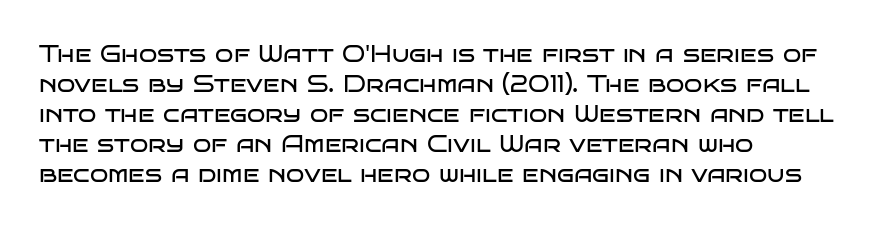
Honestly, there is no underline to notice here at all. The font's upright variant was chosen for this text. Horizontally, the lines are justified to the leading edge only. Bold? No — there's no thickening of the strokes.
